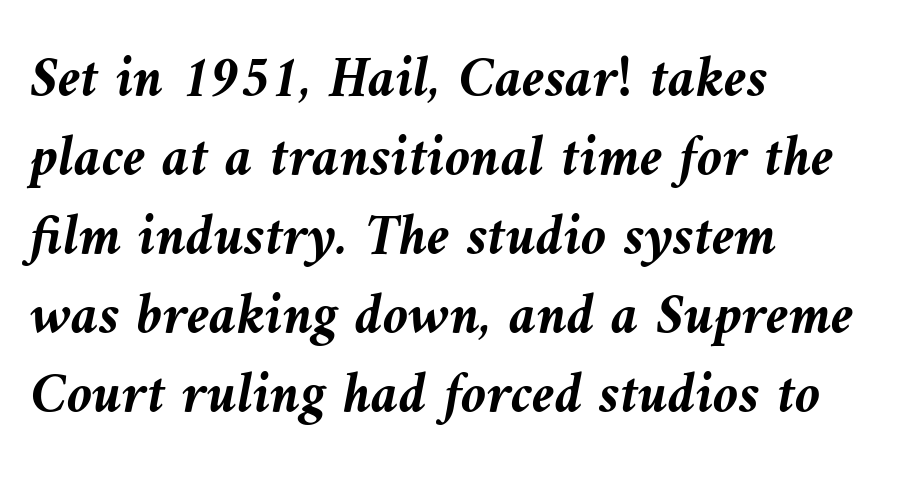
No word sits above an underline. Weight check: bold — yes, fully. Each letter keeps its own natural width here, so spacing adapts to shape. Compared with typical paragraphs, the rows here are spaced about the same.
